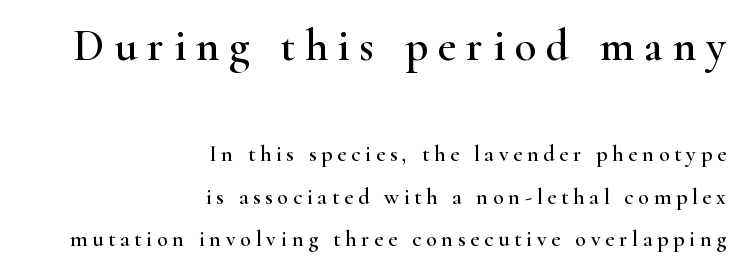
Q: Is the text italic (slanted)? A: No, it is upright.
Q: Is the typeface a serif or a sans-serif typeface? A: Serif.
Q: Is the text underlined? A: No.
Q: How is the paragraph aligned? A: Right-aligned.
Q: Is the spacing between letters normal or unusually wide? A: Unusually wide.
Q: Is the spacing between lines tight, normal or loose? A: Loose.
Q: Which block of text is set in a larger size, the first (top) or the second (bottom)? A: The first (top) one.
Q: Width (condensed, normal, or wide)? A: Wide.
Q: Stroke contrast? A: High.
Q: x-height? A: Small.
Q: Monospaced? A: No.
